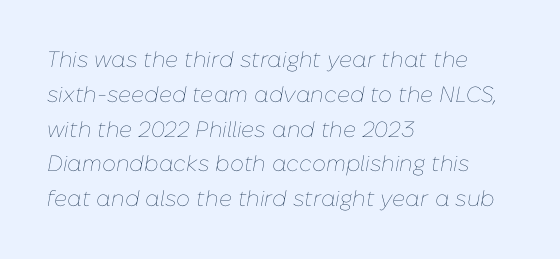
This is oblique type, the kind used for emphasis or titles. Rows of type keep a routine distance in the vertical direction. Only glyphs here, with clear space below each row. No extra ink here — the face is not bold. Nothing unusual about the tracking: characters are spaced as the font intends.
